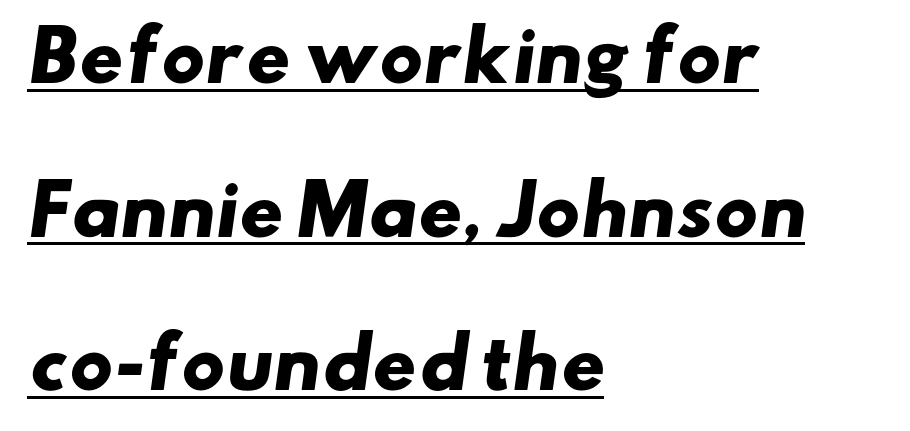
The image shows 68 px heavy, wide sans-serif type; set left-aligned, loose line spacing (2.26x), normal letter spacing, underlined; low stroke contrast and a small x-height.
